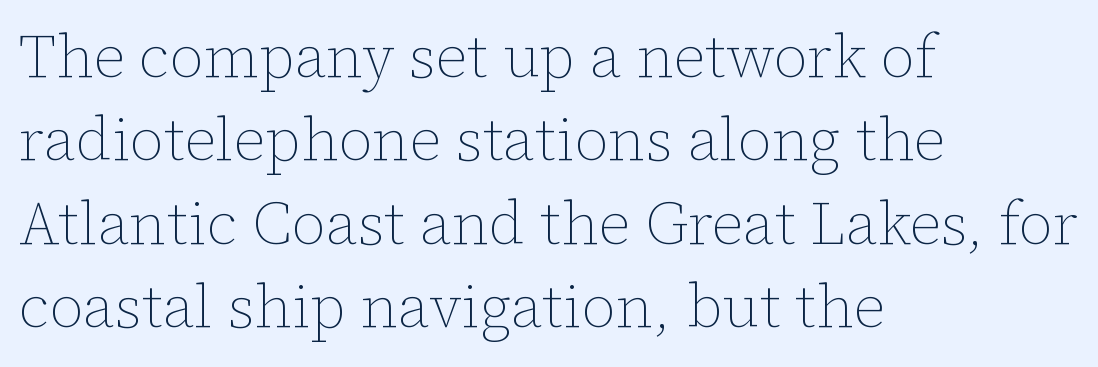
The passage shown is not bold in any degree. Typeset ragged right — the left edge is the straight one. Only glyphs here, with clear space below each row. This sample uses an upright cut, with every glyph sitting square on the baseline. Spacing verdict: proportional, widths tailored to each character. Leading: standard.
